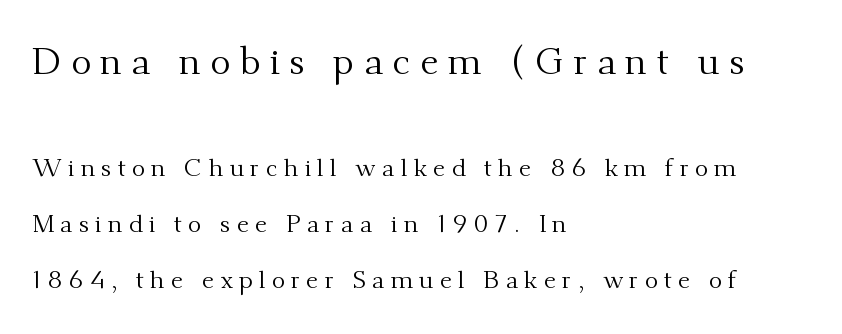
{"serif": "yes", "italic": "no", "bold": "no", "weight": "regular", "width": "normal", "stroke_contrast": "medium", "x_height": "small", "monospaced": "no", "underline": "no", "align": "left", "line_spacing": "loose", "line_spacing_ratio": 2.25, "letter_spacing": "wide", "letter_spacing_em": 0.25, "larger_block": "first", "size_ratio": 1.52, "glyph_px": 38}
